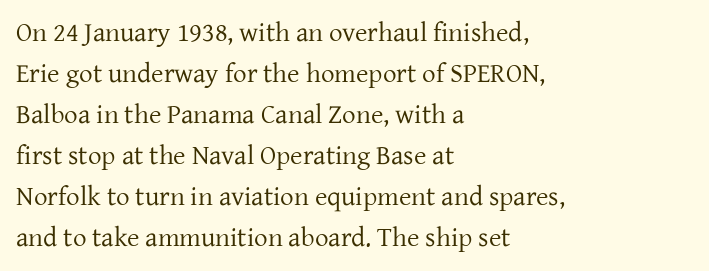
{"italic": "no", "bold": "no", "underline": "no", "align": "left", "line_spacing": "normal", "line_spacing_ratio": 1.52, "letter_spacing": "normal", "letter_spacing_em": 0.0, "glyph_px": 27}
